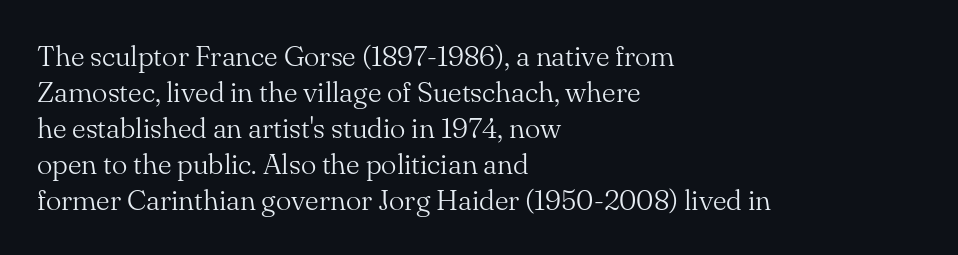
The image shows 29 px light serif type, upright; set left-aligned, line spacing 1.24x, normal letter spacing, not underlined; medium stroke contrast and a small x-height.
